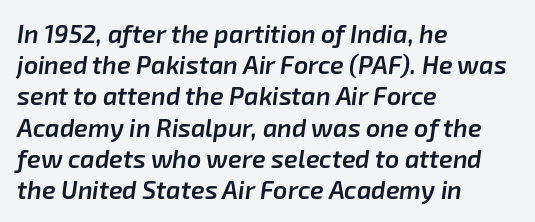
A fair bit of extra ink — the face is semibold, not bold. The words here are not underlined. In terms of posture, this sample is oblique. The typesetter chose a ragged-right arrangement here.
